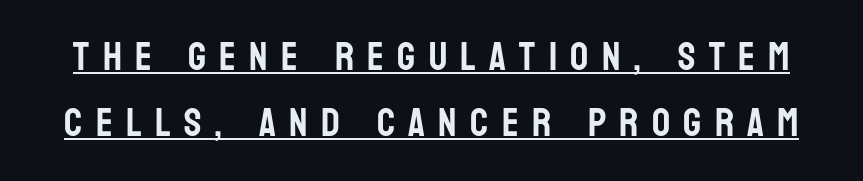
Q: Is the text italic (slanted)? A: No, it is upright.
Q: Is the typeface a serif or a sans-serif typeface? A: Sans-serif.
Q: Is the text underlined? A: Yes.
Q: Is the spacing between letters normal or unusually wide? A: Unusually wide.
Q: Is the spacing between lines tight, normal or loose? A: Normal.
Q: Width (condensed, normal, or wide)? A: Condensed.
Q: Stroke contrast? A: Low.
Q: x-height? A: Large.
Q: Monospaced? A: No.
